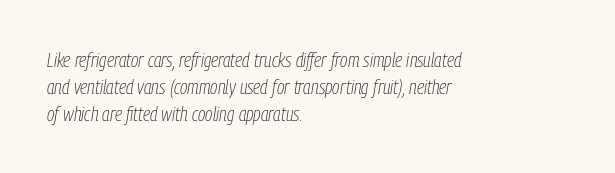
The image shows 20 px text type, italic (leaning right); set left-aligned, normal line spacing (1.34x), normal letter spacing, not underlined.
